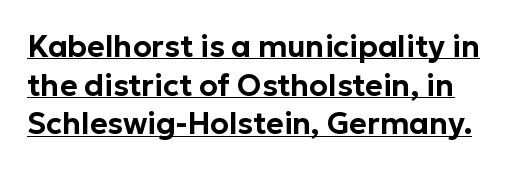
{"serif": "no", "italic": "no", "width": "normal", "stroke_contrast": "low", "x_height": "medium", "monospaced": "no", "underline": "yes", "line_spacing": "normal", "line_spacing_ratio": 1.29, "letter_spacing": "normal", "letter_spacing_em": 0.0, "glyph_px": 30}
